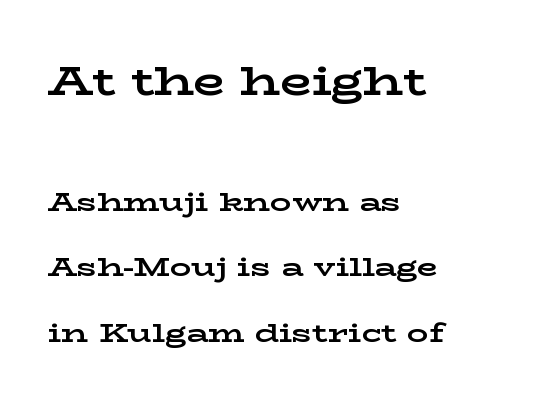
Q: Is the text bold? A: Yes.
Q: Is the text italic (slanted)? A: No, it is upright.
Q: Is the typeface a serif or a sans-serif typeface? A: Serif.
Q: Is the text underlined? A: No.
Q: How is the paragraph aligned? A: Left-aligned.
Q: Is the spacing between letters normal or unusually wide? A: Normal.
Q: Is the spacing between lines tight, normal or loose? A: Loose.
Q: Which block of text is set in a larger size, the first (top) or the second (bottom)? A: The first (top) one.
Q: Width (condensed, normal, or wide)? A: Wide.
Q: Stroke contrast? A: Low.
Q: x-height? A: Medium.
Q: Monospaced? A: No.
